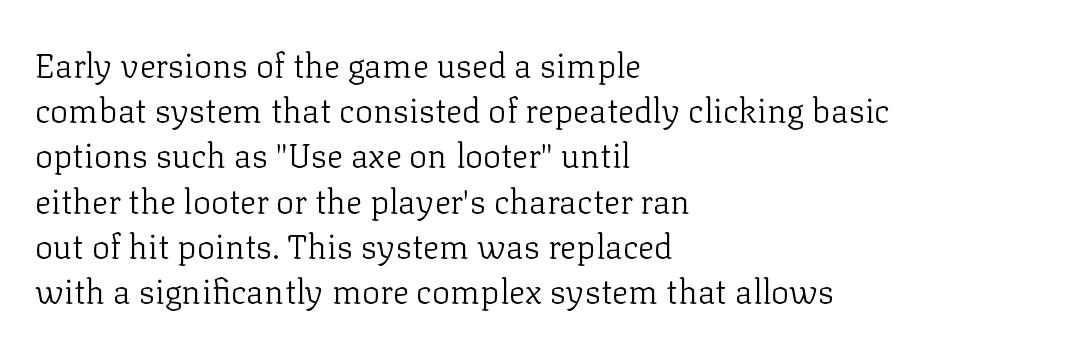
The image shows 34 px light serif type, upright; set left-aligned, normal line spacing (1.33x), normal letter spacing, not underlined; low stroke contrast and a medium x-height.
